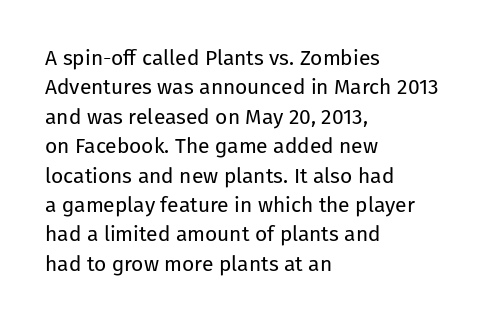
A clean baseline with only descenders dipping below it. If you drew a line through each stem, it would be perfectly vertical. Honestly, the row spacing looks completely unremarkable. Is this a heavy cut? Hardly; it is regular or lighter.
